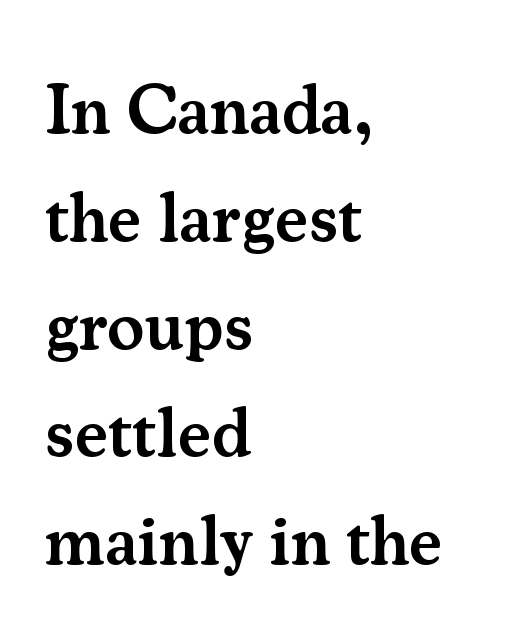
Students, this is semibold: more ink than regular, less than bold. The string is rendered with underlining switched off. This is serif lettering, the kind often seen in printed books. The passage shown is typed in a proportional face where columns would drift. This rendering leaves character spacing at its baseline value. Casual observation: everything's shoved over to the left.
